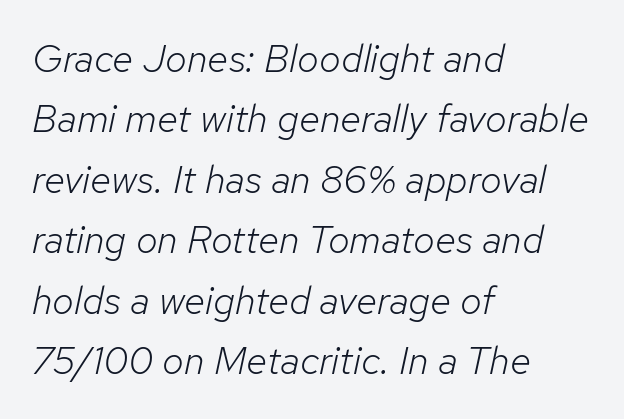
Q: Is the text bold? A: No.
Q: Is the text italic (slanted)? A: Yes, it leans right by about 12 degrees.
Q: Is the text underlined? A: No.
Q: How is the paragraph aligned? A: Left-aligned.
Q: Is the spacing between letters normal or unusually wide? A: Normal.
Q: Is the spacing between lines tight, normal or loose? A: Normal.
Q: Width (condensed, normal, or wide)? A: Normal.
Q: Stroke contrast? A: Low.
Q: x-height? A: Medium.
Q: Monospaced? A: No.
